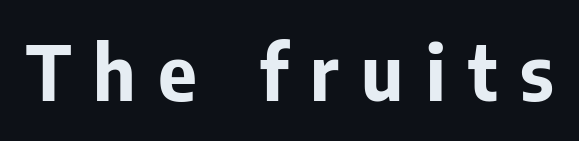
{"serif": "no", "italic": "no", "bold": "yes", "weight": "bold", "width": "normal", "stroke_contrast": "low", "x_height": "medium", "monospaced": "no", "underline": "no", "letter_spacing": "wide", "letter_spacing_em": 0.3, "glyph_px": 75}
